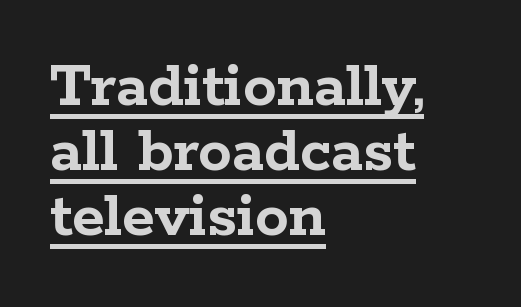
{"serif": "yes", "italic": "no", "bold": "yes", "weight": "semibold", "width": "wide", "stroke_contrast": "low", "x_height": "medium", "monospaced": "no", "underline": "yes", "align": "left", "line_spacing": "tight", "line_spacing_ratio": 0.97, "letter_spacing": "normal", "letter_spacing_em": 0.0, "glyph_px": 67}
